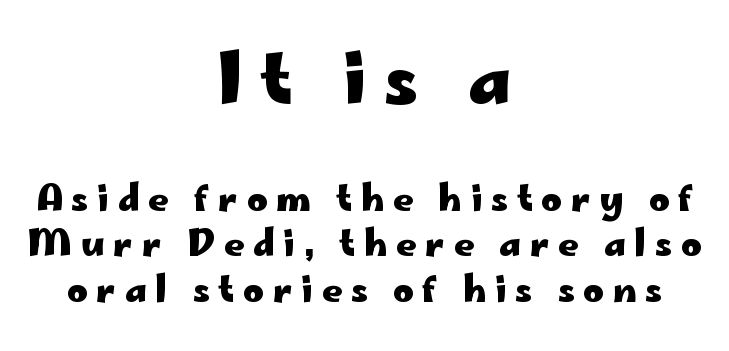
{"serif": "no", "italic": "no", "bold": "yes", "weight": "heavy", "width": "wide", "stroke_contrast": "low", "x_height": "small", "monospaced": "no", "underline": "no", "align": "center", "line_spacing": "normal", "line_spacing_ratio": 1.29, "letter_spacing": "wide", "letter_spacing_em": 0.25, "larger_block": "first", "size_ratio": 2.0, "glyph_px": 70}
